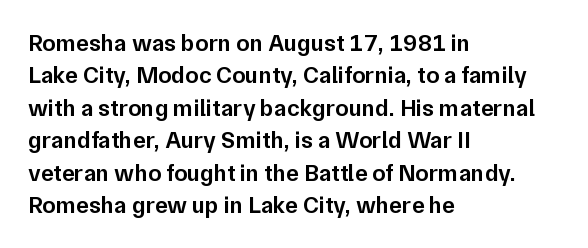
{"italic": "no", "bold": "semi", "underline": "no", "align": "left", "line_spacing": "normal", "line_spacing_ratio": 1.35, "letter_spacing": "normal", "letter_spacing_em": 0.0, "glyph_px": 24}
